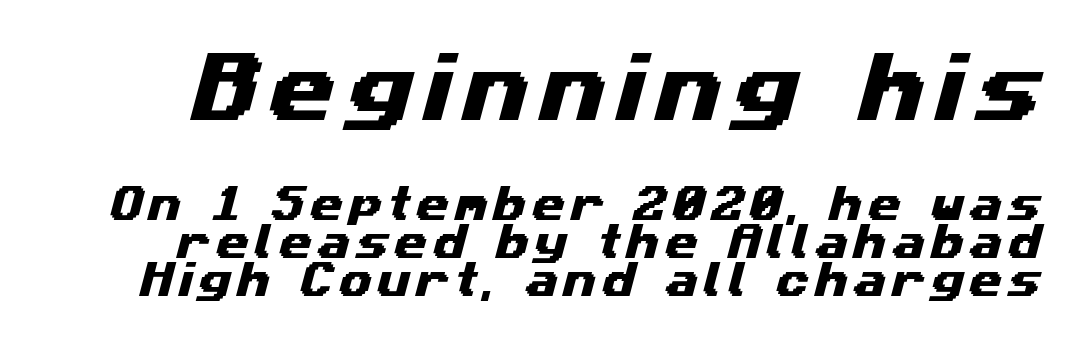
The rendering shrinks the type as you move from the upper chunk to the lower. A typesetter would call this proportional, since set widths differ per character. Serif or sans? Sans — the stroke terminals are bare. The space beneath each line is pristine and unruled.
